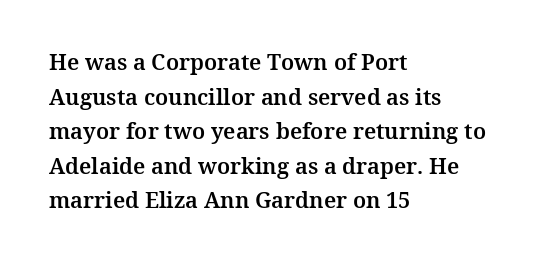
Q: Is the text italic (slanted)? A: No, it is upright.
Q: Is the text underlined? A: No.
Q: How is the paragraph aligned? A: Left-aligned.
Q: Is the spacing between letters normal or unusually wide? A: Normal.
Q: Is the spacing between lines tight, normal or loose? A: Normal.
